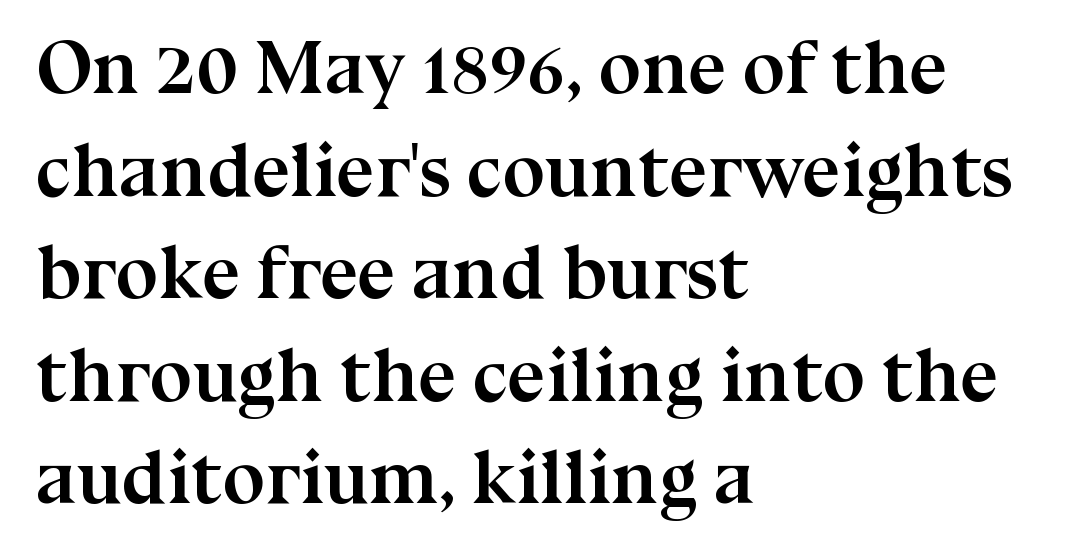
The font is running at its bold setting. The passage is arranged the way most books set body copy — flush left. Type without underlining. Proportional: the letters do not fall into vertical columns. Small tapered or slab feet sit at the stroke ends, so this counts as serif. One glance says typical: line gaps are just what's usual.
